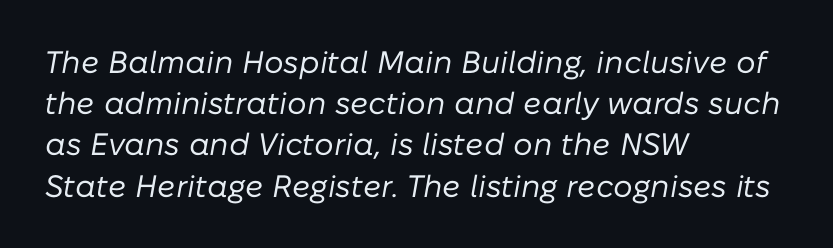
{"italic": "yes", "lean": "right", "slant_degrees": 10, "bold": "no", "weight": "regular", "width": "normal", "stroke_contrast": "low", "x_height": "medium", "monospaced": "no", "underline": "no", "align": "left", "line_spacing": "normal", "line_spacing_ratio": 1.33, "letter_spacing": "normal", "letter_spacing_em": 0.0, "glyph_px": 31}
